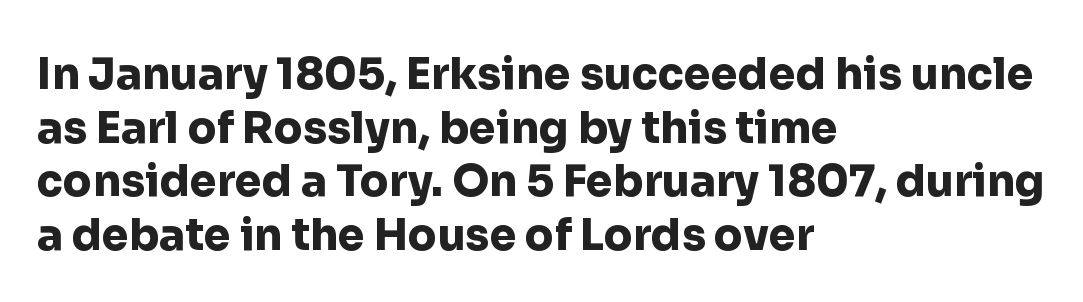
Q: Is the text bold? A: Yes.
Q: Is the text italic (slanted)? A: No, it is upright.
Q: Is the typeface a serif or a sans-serif typeface? A: Sans-serif.
Q: Is the text underlined? A: No.
Q: How is the paragraph aligned? A: Left-aligned.
Q: Is the spacing between letters normal or unusually wide? A: Normal.
Q: Is the spacing between lines tight, normal or loose? A: Normal.
Q: Width (condensed, normal, or wide)? A: Normal.
Q: Stroke contrast? A: Low.
Q: x-height? A: Medium.
Q: Monospaced? A: No.
